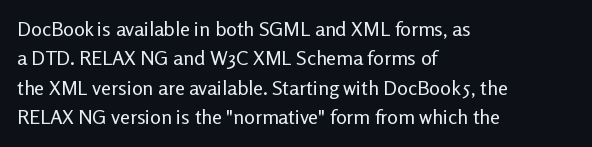
The image shows 20 px text type, upright; set left-aligned, normal line spacing (1.47x), normal letter spacing, not underlined.
